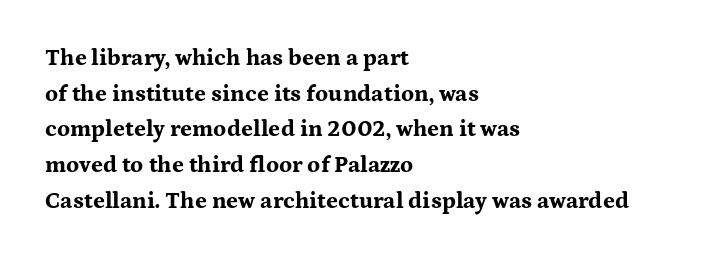
{"italic": "no", "bold": "yes", "underline": "no", "align": "left", "line_spacing": "normal", "line_spacing_ratio": 1.55, "letter_spacing": "normal", "letter_spacing_em": 0.0, "glyph_px": 23}
